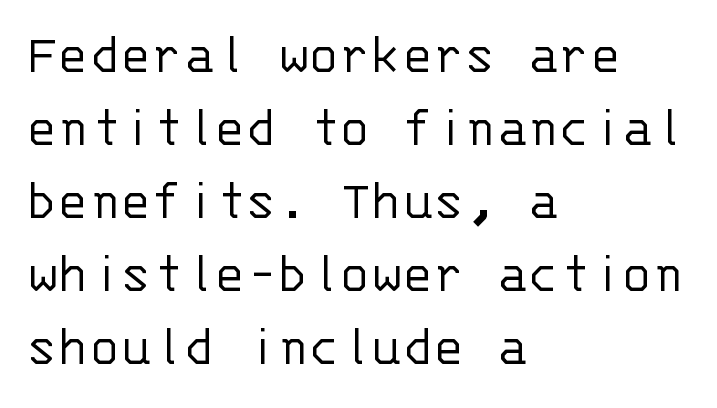
{"serif": "no", "italic": "no", "bold": "no", "weight": "light", "width": "normal", "stroke_contrast": "low", "x_height": "large", "monospaced": "yes", "underline": "no", "align": "left", "line_spacing": "normal", "line_spacing_ratio": 1.26, "letter_spacing": "normal", "letter_spacing_em": 0.0, "glyph_px": 58}
